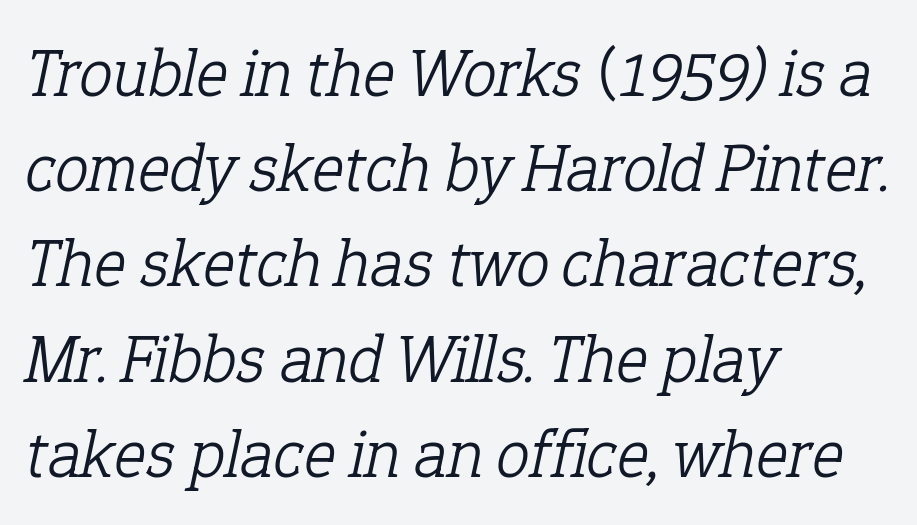
Q: Is the text bold? A: No.
Q: Is the text italic (slanted)? A: Yes, it leans right by about 12 degrees.
Q: Is the typeface a serif or a sans-serif typeface? A: Serif.
Q: Is the text underlined? A: No.
Q: How is the paragraph aligned? A: Left-aligned.
Q: Is the spacing between letters normal or unusually wide? A: Normal.
Q: Is the spacing between lines tight, normal or loose? A: Normal.
Q: Width (condensed, normal, or wide)? A: Normal.
Q: Stroke contrast? A: Low.
Q: x-height? A: Medium.
Q: Monospaced? A: No.
